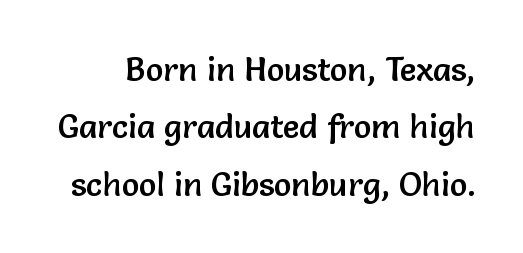
Q: Is the text italic (slanted)? A: No, it is upright.
Q: Is the typeface a serif or a sans-serif typeface? A: Sans-serif.
Q: Is the text underlined? A: No.
Q: Is the spacing between letters normal or unusually wide? A: Normal.
Q: Width (condensed, normal, or wide)? A: Normal.
Q: Stroke contrast? A: Low.
Q: x-height? A: Medium.
Q: Monospaced? A: No.
